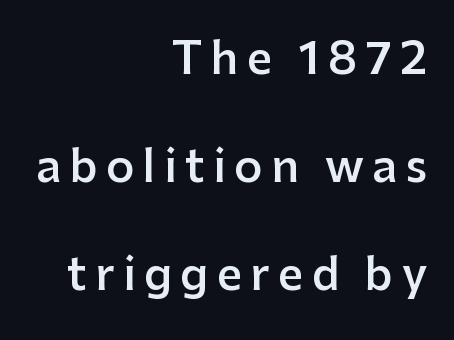
Q: Is the text bold? A: Semi-bold.
Q: Is the text italic (slanted)? A: No, it is upright.
Q: Is the typeface a serif or a sans-serif typeface? A: Sans-serif.
Q: Is the text underlined? A: No.
Q: How is the paragraph aligned? A: Right-aligned.
Q: Is the spacing between lines tight, normal or loose? A: Loose.
Q: Width (condensed, normal, or wide)? A: Normal.
Q: Stroke contrast? A: Low.
Q: x-height? A: Medium.
Q: Monospaced? A: No.
